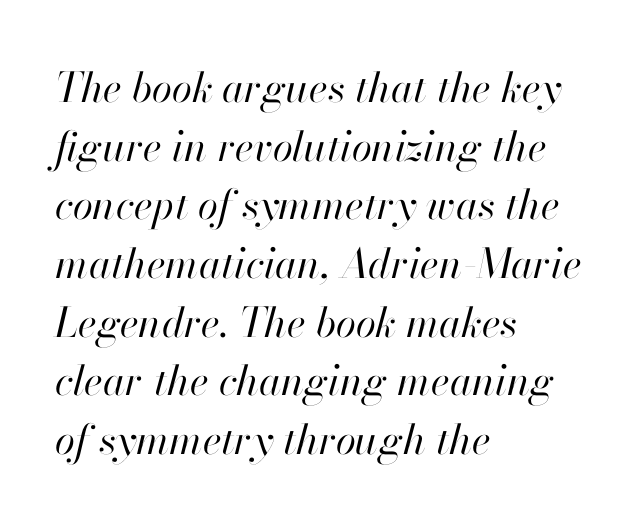
{"italic": "yes", "lean": "right", "slant_degrees": 13, "bold": "no", "weight": "regular", "width": "normal", "stroke_contrast": "high", "x_height": "small", "monospaced": "no", "underline": "no", "align": "left", "line_spacing": "normal", "line_spacing_ratio": 1.43, "letter_spacing": "normal", "letter_spacing_em": 0.0, "glyph_px": 41}
